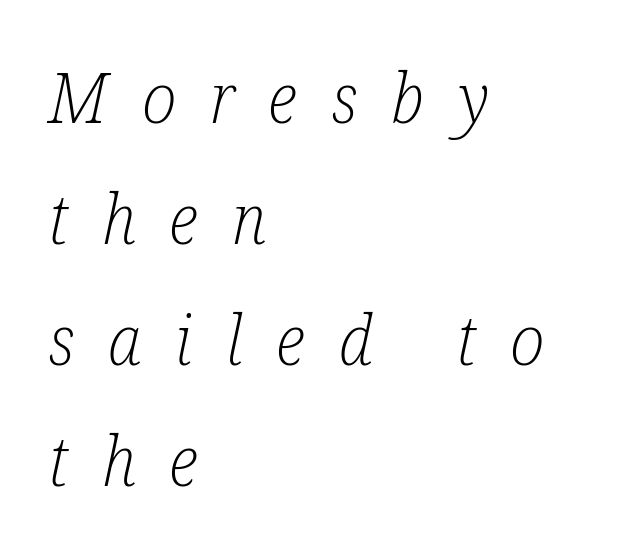
The image shows 70 px light, condensed serif type, italic (leaning right); set left-aligned, line spacing 1.73x, unusually wide letter spacing (+0.48 em), not underlined; low stroke contrast and a medium x-height.
